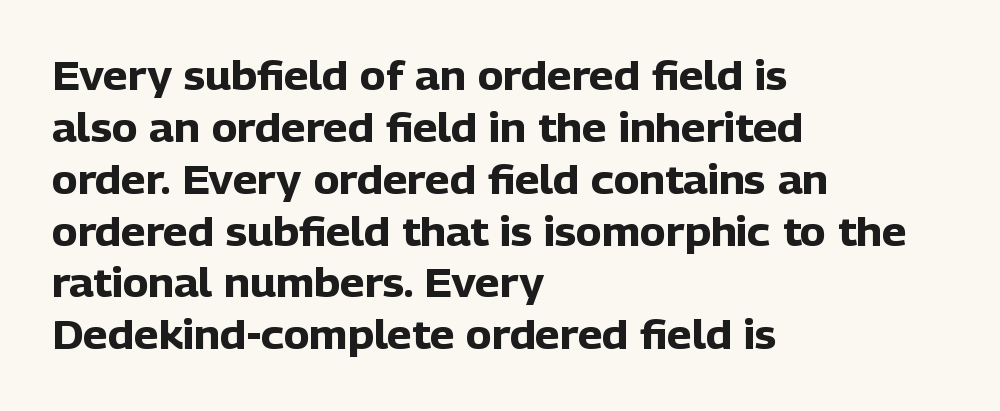
Horizontal bands of white between lines are of average thickness. Standard letterfit; no display-style spreading of the glyphs. You could not count columns in this text — the font is proportionally spaced. Set as a true bold cut, around the 700 mark. Type without underlining. The letters carry no serifs — their stems end cleanly without finishing strokes.
